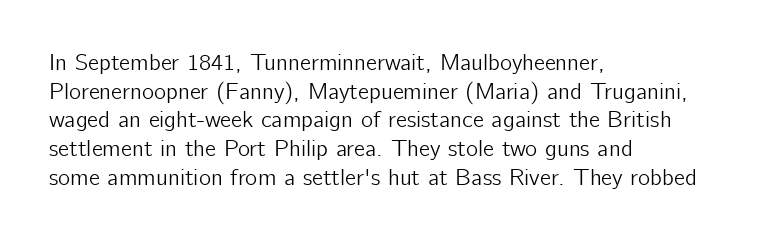
The image shows 23 px text type, upright; set left-aligned, normal line spacing (1.25x), normal letter spacing, not underlined.
